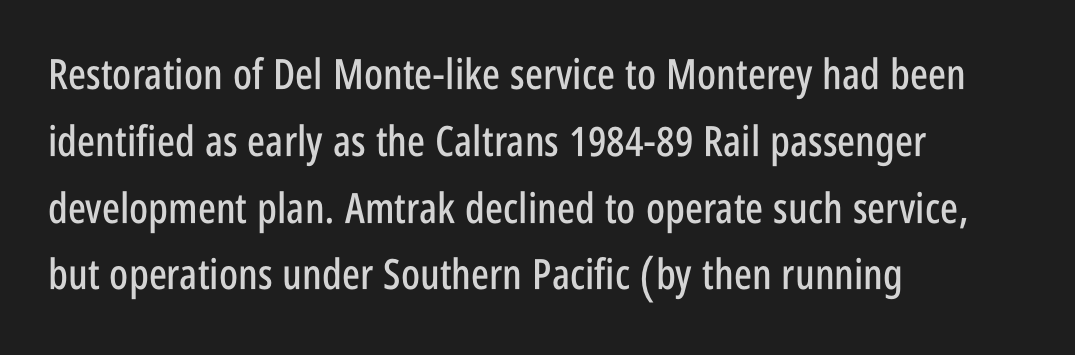
{"serif": "no", "italic": "no", "width": "condensed", "stroke_contrast": "low", "x_height": "large", "monospaced": "no", "underline": "no", "align": "left", "line_spacing": "normal", "line_spacing_ratio": 1.59, "letter_spacing": "normal", "letter_spacing_em": 0.0, "glyph_px": 42}
